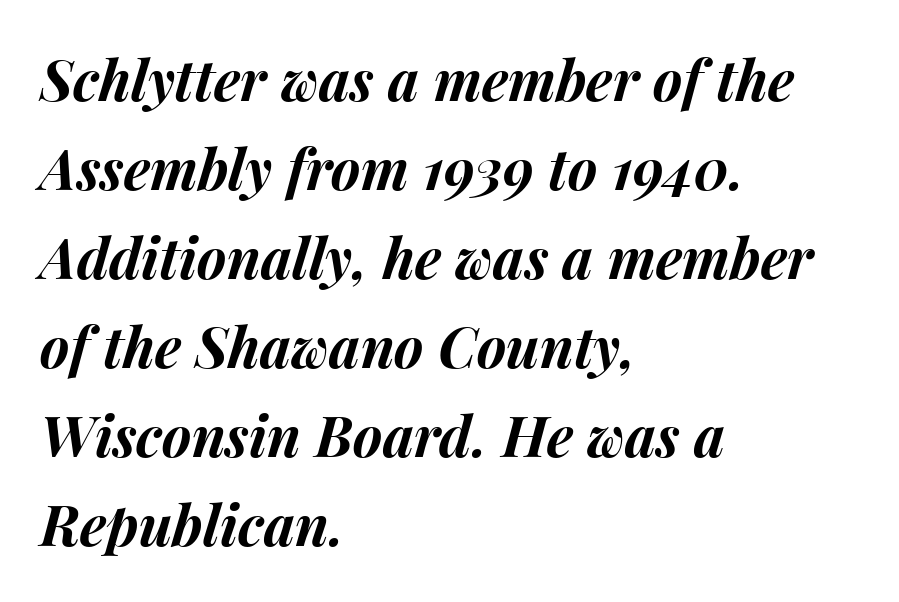
The image shows 56 px bold type, italic (leaning right); set left-aligned, normal line spacing (1.59x), normal letter spacing, not underlined; medium stroke contrast and a medium x-height.
